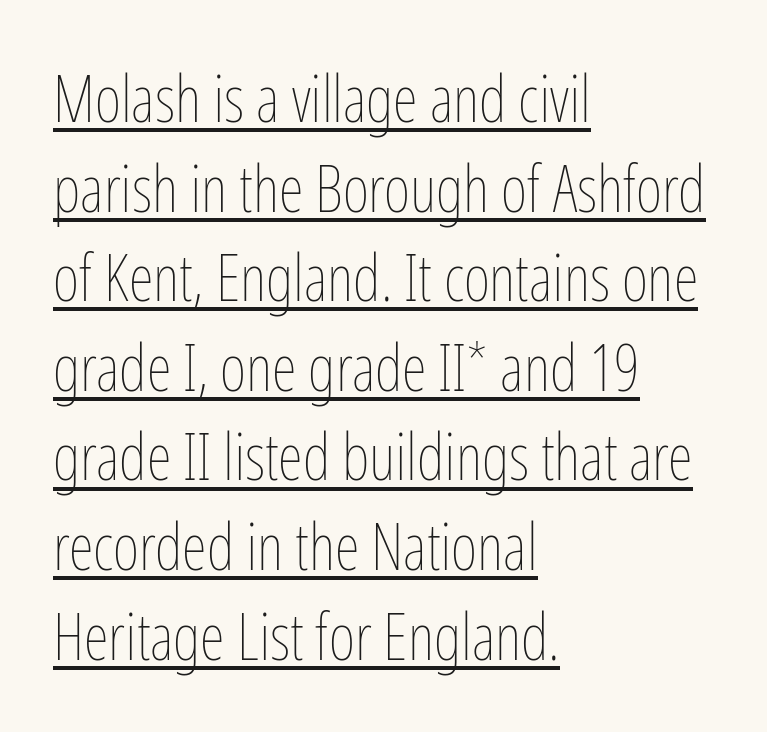
The paragraph shown leans on its left margin. The passage shown is typed in a proportional face where columns would drift. Weight class: somewhere from thin through regular. A typesetter would call this leading conventional body-copy spacing. Notice how a bar underscores the lettering throughout. This sample uses plain, unmodified letter spacing.
